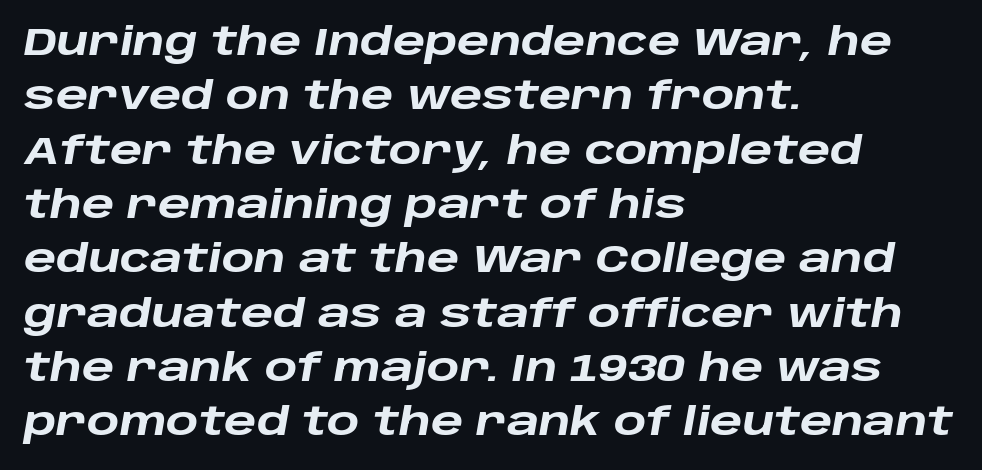
The baseline area is clear. Regarding leading, the lines here are spaced in the standard way. You can tell it's italic because the verticals aren't actually vertical. Letter spacing: default. Teacher's note: observe the even left margin — that is flush-left alignment. This sample has the flowing, uneven cadence of proportional lettering.
